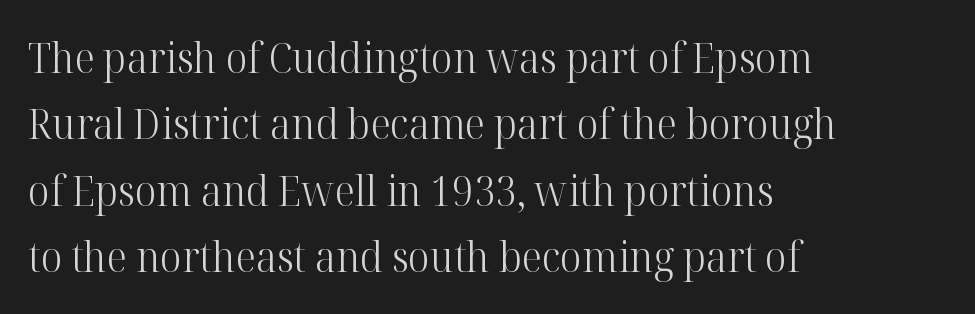
Q: Is the text bold? A: No.
Q: Is the text italic (slanted)? A: No, it is upright.
Q: Is the typeface a serif or a sans-serif typeface? A: Serif.
Q: Is the text underlined? A: No.
Q: How is the paragraph aligned? A: Left-aligned.
Q: Is the spacing between letters normal or unusually wide? A: Normal.
Q: Is the spacing between lines tight, normal or loose? A: Normal.
Q: Width (condensed, normal, or wide)? A: Normal.
Q: Stroke contrast? A: High.
Q: x-height? A: Medium.
Q: Monospaced? A: No.
